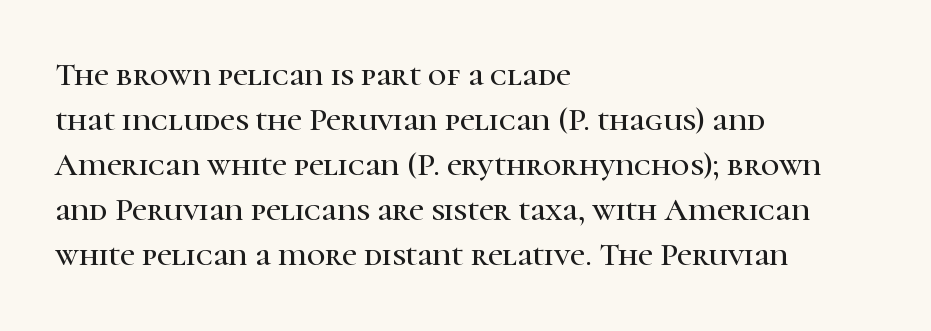
Q: Is the text italic (slanted)? A: No, it is upright.
Q: Is the typeface a serif or a sans-serif typeface? A: Serif.
Q: Is the text underlined? A: No.
Q: How is the paragraph aligned? A: Left-aligned.
Q: Is the spacing between letters normal or unusually wide? A: Normal.
Q: Is the spacing between lines tight, normal or loose? A: Normal.
Q: Width (condensed, normal, or wide)? A: Normal.
Q: Stroke contrast? A: High.
Q: x-height? A: Medium.
Q: Monospaced? A: No.
